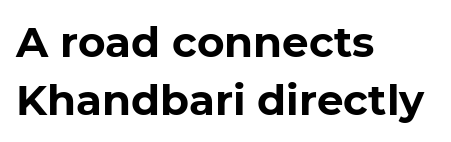
The strip under each line holds only bare page. Is there much room between lines? A standard amount, neither cramped nor airy. The specimen reads as upright at a glance. Caption: standard tracking, unaltered. Compared with a centered layout, this one pins lines to the left instead. The strokes are fattened all the way to bold.
